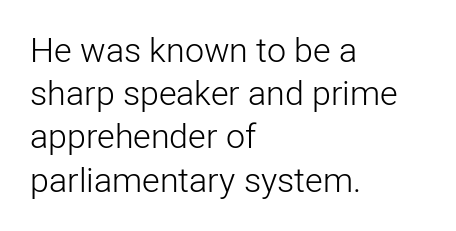
The image shows 34 px light sans-serif type, upright; set left-aligned, normal line spacing (1.27x), normal letter spacing, not underlined; low stroke contrast and a medium x-height.
